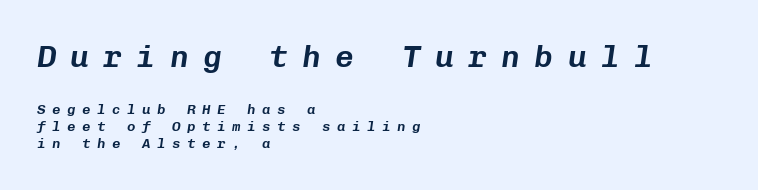
Q: Is the text italic (slanted)? A: Yes, it leans right by about 8 degrees.
Q: Is the text underlined? A: No.
Q: How is the paragraph aligned? A: Left-aligned.
Q: Is the spacing between letters normal or unusually wide? A: Unusually wide.
Q: Which block of text is set in a larger size, the first (top) or the second (bottom)? A: The first (top) one.
Q: Width (condensed, normal, or wide)? A: Normal.
Q: Stroke contrast? A: Low.
Q: x-height? A: Medium.
Q: Monospaced? A: Yes.
